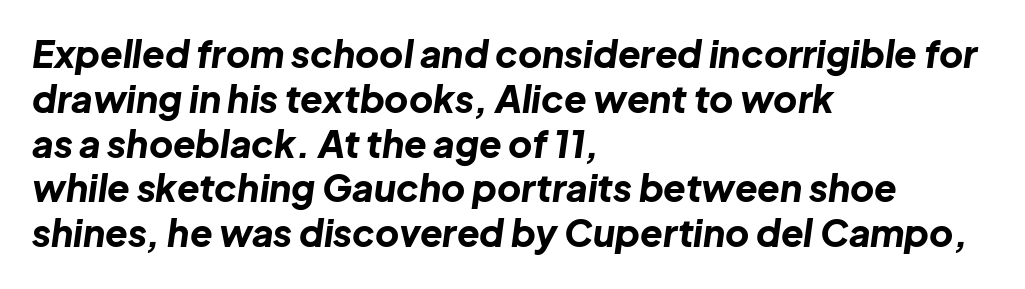
Q: Is the text bold? A: Yes.
Q: Is the text italic (slanted)? A: Yes, it leans right by about 8 degrees.
Q: Is the text underlined? A: No.
Q: How is the paragraph aligned? A: Left-aligned.
Q: Is the spacing between letters normal or unusually wide? A: Normal.
Q: Width (condensed, normal, or wide)? A: Normal.
Q: Stroke contrast? A: Low.
Q: x-height? A: Medium.
Q: Monospaced? A: No.
